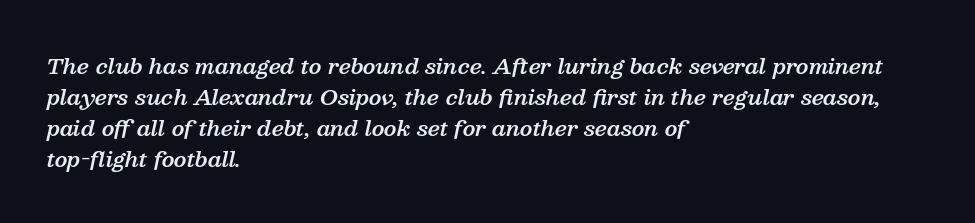
Notice how the passage keeps a crisp vertical edge on the left only. Style check: oblique. The area under the type is left untouched. Vertically, the passage feels balanced, rows spaced as you'd expect.
